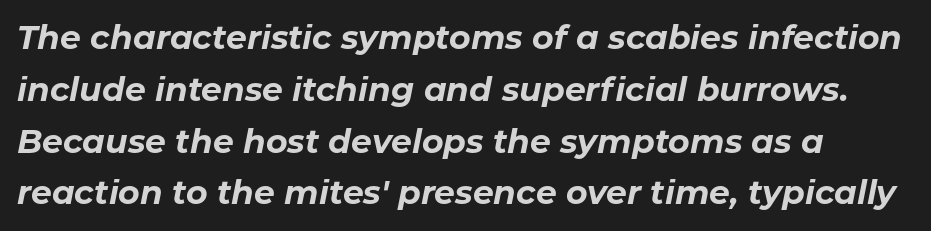
The image shows 33 px bold type, italic (leaning right); set left-aligned, normal line spacing (1.57x), normal letter spacing, not underlined; low stroke contrast and a medium x-height.
